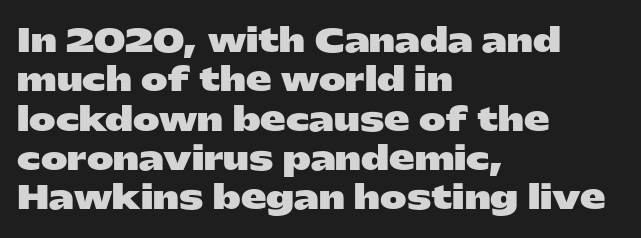
{"serif": "no", "italic": "no", "bold": "yes", "weight": "heavy", "width": "wide", "stroke_contrast": "low", "x_height": "medium", "monospaced": "no", "underline": "no", "align": "left", "line_spacing_ratio": 1.23, "letter_spacing": "normal", "letter_spacing_em": 0.0, "glyph_px": 32}
